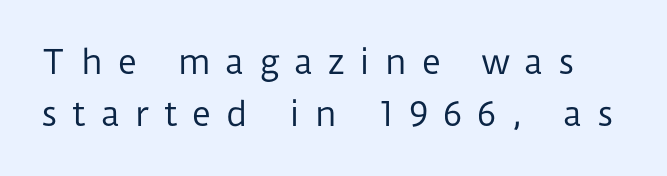
{"serif": "no", "italic": "no", "bold": "no", "weight": "regular", "width": "normal", "stroke_contrast": "low", "x_height": "medium", "monospaced": "no", "underline": "no", "line_spacing": "normal", "line_spacing_ratio": 1.57, "letter_spacing": "wide", "letter_spacing_em": 0.45, "glyph_px": 33}
